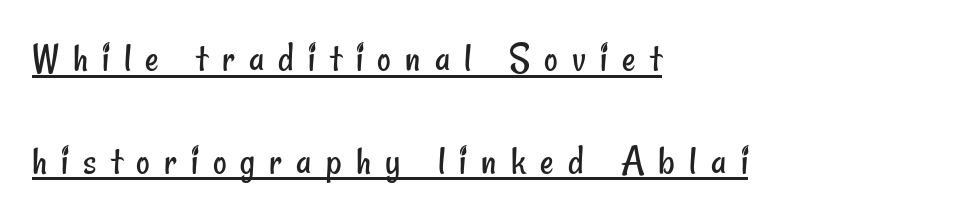
The passage shown is underscored from start to finish. Substantial extra tracking has been applied to these lines. The text was rendered using a sans face with plain stroke endings. This reads as an unemphasized weight, regular at the heaviest. Reading down the block, your eye returns to a fixed left position each line.
